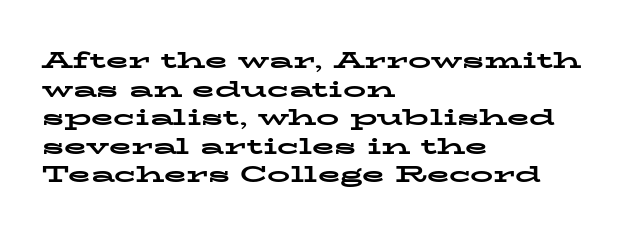
The image shows 23 px bold type, upright; set left-aligned, line spacing 1.24x, normal letter spacing, not underlined.
